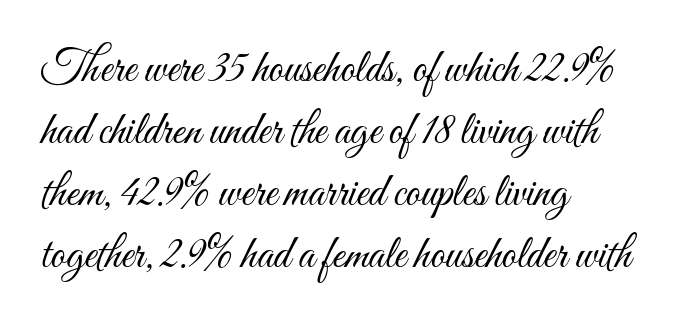
The image shows 46 px light, condensed type; set left-aligned, normal line spacing (1.35x), normal letter spacing, not underlined; medium stroke contrast and a small x-height.
